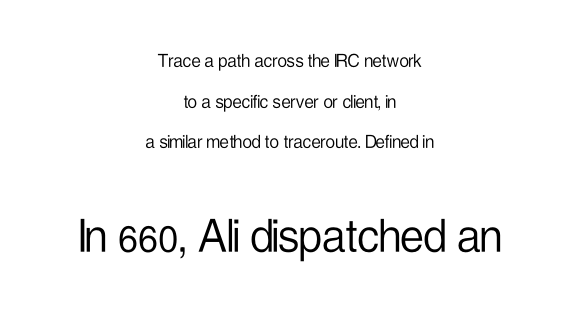
Q: Is the text bold? A: No.
Q: Is the text italic (slanted)? A: No, it is upright.
Q: Is the typeface a serif or a sans-serif typeface? A: Sans-serif.
Q: Is the text underlined? A: No.
Q: How is the paragraph aligned? A: Centered.
Q: Is the spacing between letters normal or unusually wide? A: Normal.
Q: Is the spacing between lines tight, normal or loose? A: Loose.
Q: Which block of text is set in a larger size, the first (top) or the second (bottom)? A: The second (bottom) one.
Q: Width (condensed, normal, or wide)? A: Condensed.
Q: Stroke contrast? A: Low.
Q: x-height? A: Medium.
Q: Monospaced? A: No.
